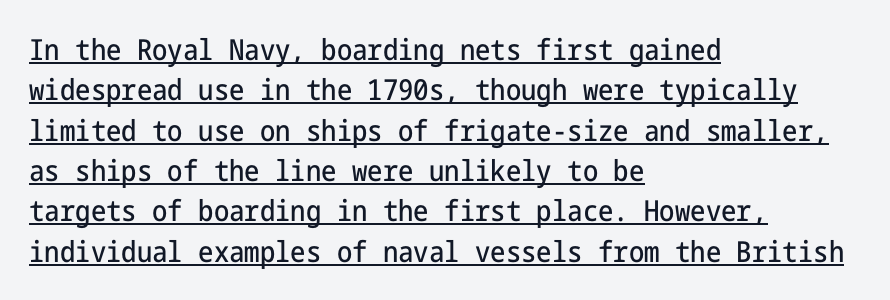
Q: Is the text italic (slanted)? A: No, it is upright.
Q: Is the typeface a serif or a sans-serif typeface? A: Sans-serif.
Q: Is the text underlined? A: Yes.
Q: How is the paragraph aligned? A: Left-aligned.
Q: Is the spacing between letters normal or unusually wide? A: Normal.
Q: Is the spacing between lines tight, normal or loose? A: Normal.
Q: Width (condensed, normal, or wide)? A: Condensed.
Q: Stroke contrast? A: Low.
Q: x-height? A: Medium.
